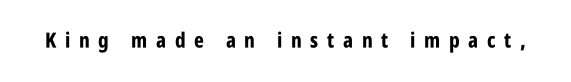
{"italic": "no", "bold": "yes", "underline": "no", "letter_spacing": "wide", "letter_spacing_em": 0.41, "glyph_px": 21}
